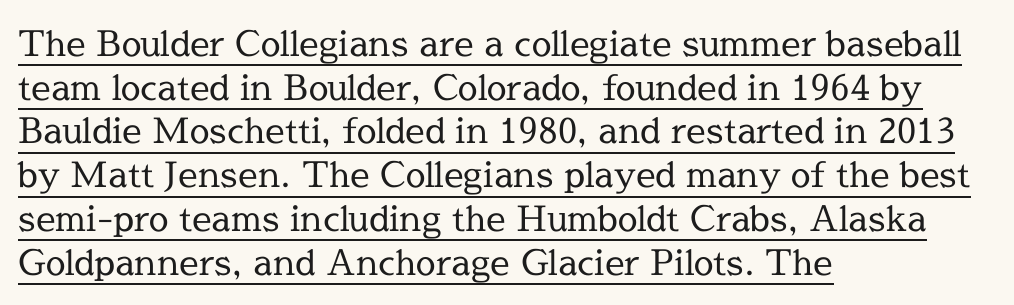
Compared with typical body copy, the letter spacing here is the same. The face used here is proportionally spaced, like ordinary book or web type. A typesetter would mark this as roman, not italic. Stroke thickness stays within the range of a standard reading face or lighter. The typesetter chose a ragged-right arrangement here.
